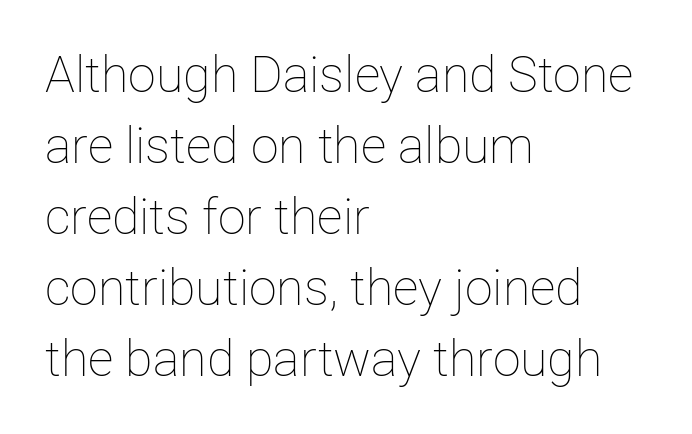
The ragged edge is on the right, which tells us the setting is flush left. Quick note: not italic, upright. Do the characters align in a grid? No, the font is proportional. Does the leading feel generous? No, just average. Only glyphs here, with clear space below each row.
